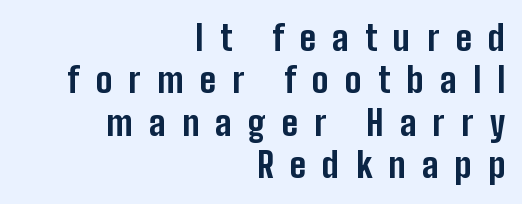
The image shows 34 px bold, condensed sans-serif type, upright; set right-aligned, normal line spacing (1.25x), unusually wide letter spacing (+0.48 em), not underlined; low stroke contrast and a medium x-height.
